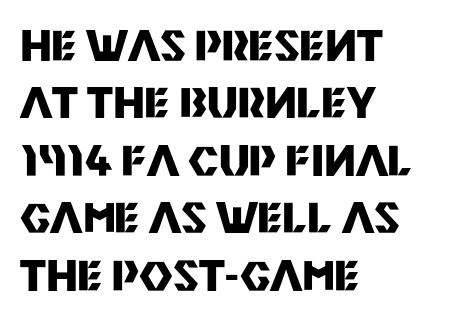
The image shows 41 px heavy sans-serif type, upright; set left-aligned, normal line spacing (1.4x), normal letter spacing, not underlined; medium stroke contrast and a large x-height.
